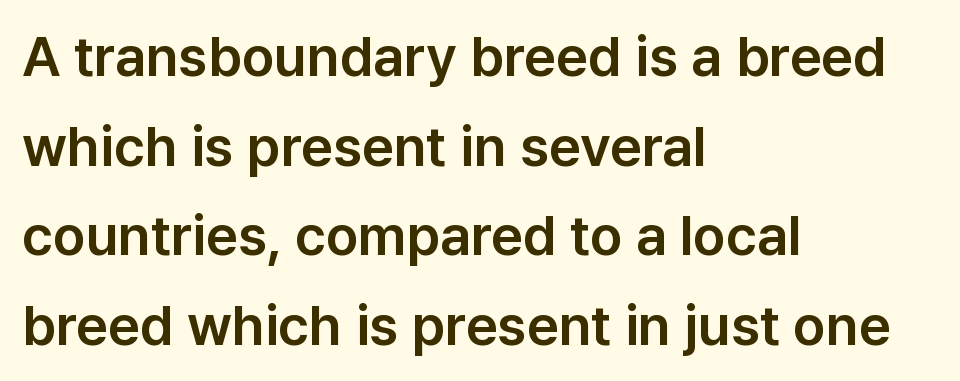
Q: Is the text italic (slanted)? A: No, it is upright.
Q: Is the typeface a serif or a sans-serif typeface? A: Sans-serif.
Q: Is the text underlined? A: No.
Q: How is the paragraph aligned? A: Left-aligned.
Q: Is the spacing between letters normal or unusually wide? A: Normal.
Q: Is the spacing between lines tight, normal or loose? A: Normal.
Q: Width (condensed, normal, or wide)? A: Normal.
Q: Stroke contrast? A: Low.
Q: x-height? A: Medium.
Q: Monospaced? A: No.
